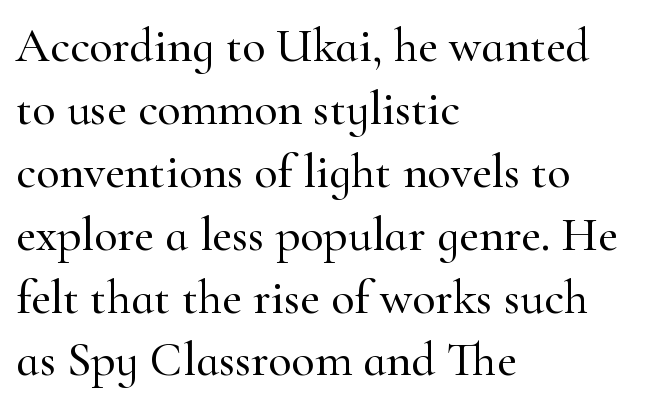
The image shows 48 px serif type, upright; set left-aligned, normal line spacing (1.31x), normal letter spacing, not underlined; high stroke contrast and a small x-height.
